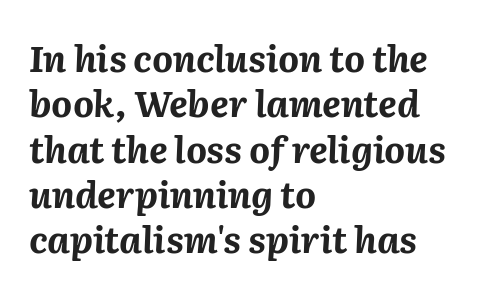
The image shows 36 px bold type, italic (leaning right); set left-aligned, normal line spacing (1.26x), normal letter spacing, not underlined; medium stroke contrast and a medium x-height.
